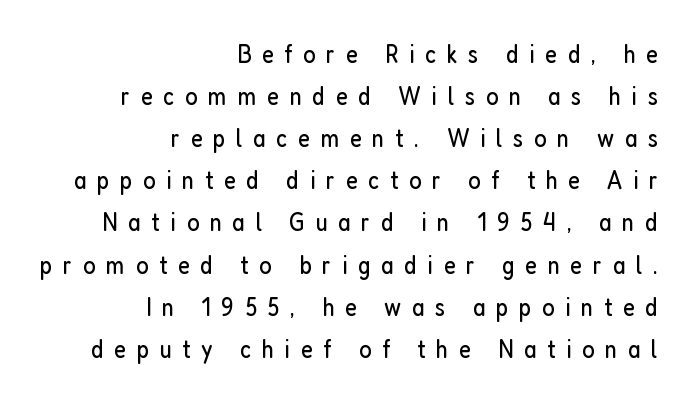
{"italic": "no", "bold": "no", "underline": "no", "align": "right", "line_spacing": "normal", "line_spacing_ratio": 1.62, "letter_spacing": "wide", "letter_spacing_em": 0.41, "glyph_px": 26}
